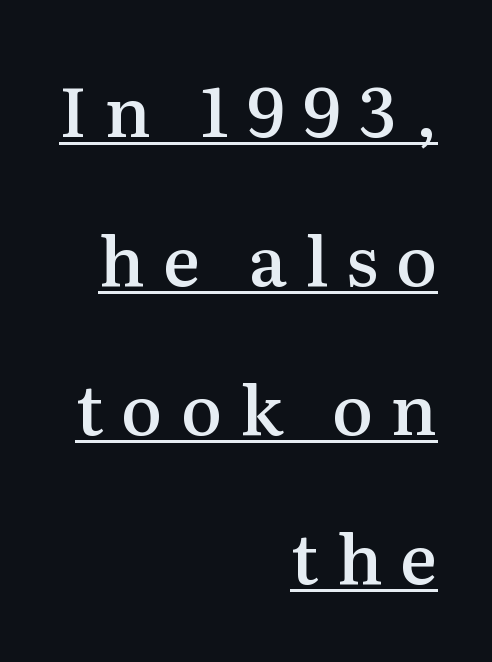
Q: Is the text bold? A: Semi-bold.
Q: Is the text italic (slanted)? A: No, it is upright.
Q: Is the typeface a serif or a sans-serif typeface? A: Serif.
Q: Is the text underlined? A: Yes.
Q: How is the paragraph aligned? A: Right-aligned.
Q: Is the spacing between letters normal or unusually wide? A: Unusually wide.
Q: Is the spacing between lines tight, normal or loose? A: Loose.
Q: Width (condensed, normal, or wide)? A: Normal.
Q: Stroke contrast? A: Medium.
Q: x-height? A: Medium.
Q: Monospaced? A: No.
